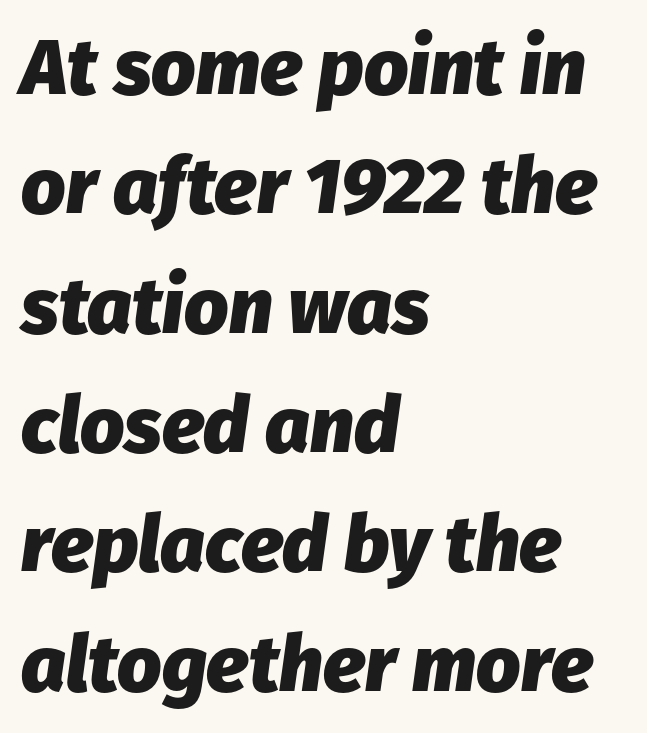
Students, note that the glyphs here touch the page at normal intervals. Compared with an ordinary text face, these strokes are far heavier — a full bold. In terms of posture, this sample is oblique. One-word summary of the alignment: left. The rendering uses natural spacing where letterforms have individual widths. Students, observe: this is what conventionally led text looks like.
